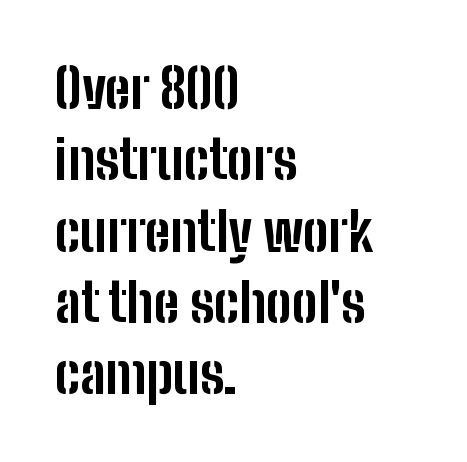
{"serif": "no", "italic": "no", "bold": "yes", "weight": "bold", "width": "condensed", "stroke_contrast": "low", "x_height": "medium", "monospaced": "no", "underline": "no", "align": "left", "line_spacing": "normal", "line_spacing_ratio": 1.32, "letter_spacing": "normal", "letter_spacing_em": 0.0, "glyph_px": 54}
